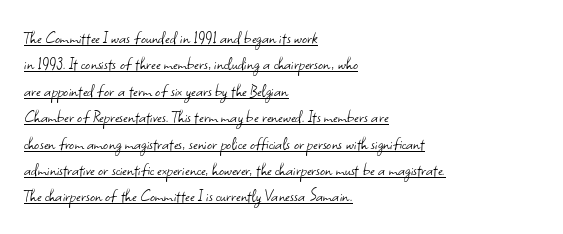
These lines sit exactly where default settings would place them. What decoration does the sample have? An underline. Glyph-to-glyph distance matches everyday printed text. Each line starts at the same left margin while the right side varies.
